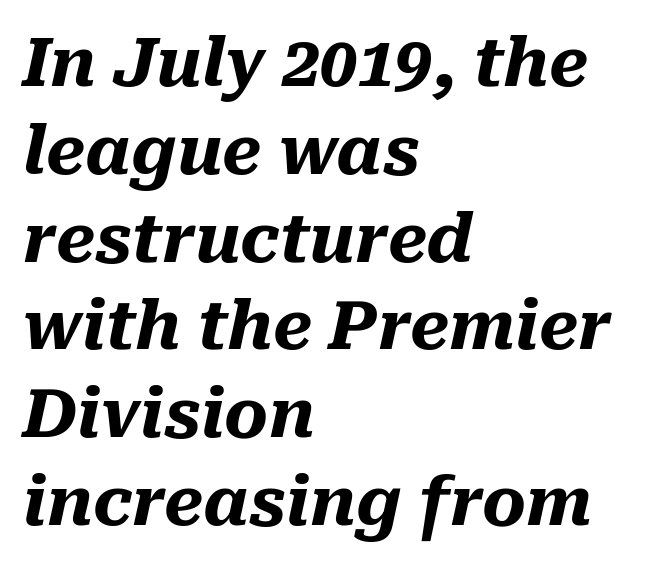
Q: Is the text bold? A: Yes.
Q: Is the text italic (slanted)? A: Yes, it leans right by about 10 degrees.
Q: Is the text underlined? A: No.
Q: How is the paragraph aligned? A: Left-aligned.
Q: Is the spacing between letters normal or unusually wide? A: Normal.
Q: Is the spacing between lines tight, normal or loose? A: Normal.
Q: Width (condensed, normal, or wide)? A: Normal.
Q: Stroke contrast? A: Medium.
Q: x-height? A: Medium.
Q: Monospaced? A: No.
